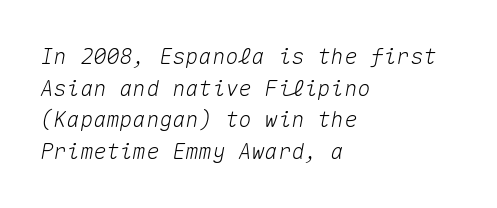
The image shows 22 px text type, italic (leaning right); set left-aligned, normal line spacing (1.44x), normal letter spacing, not underlined.
